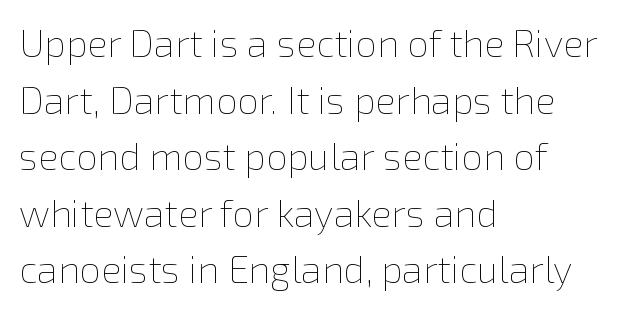
{"italic": "no", "bold": "no", "weight": "thin", "width": "normal", "x_height": "medium", "monospaced": "no", "underline": "no", "align": "left", "line_spacing": "normal", "line_spacing_ratio": 1.49, "letter_spacing": "normal", "letter_spacing_em": 0.0, "glyph_px": 38}
